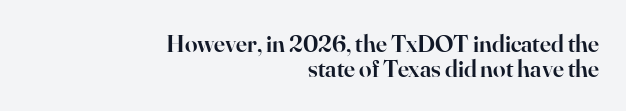
Q: Is the text bold? A: Semi-bold.
Q: Is the text italic (slanted)? A: No, it is upright.
Q: Is the text underlined? A: No.
Q: How is the paragraph aligned? A: Right-aligned.
Q: Is the spacing between letters normal or unusually wide? A: Normal.
Q: Is the spacing between lines tight, normal or loose? A: Tight.
